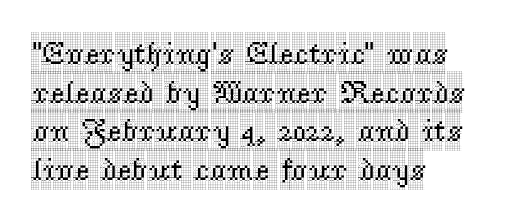
The image shows 32 px condensed serif type, upright; set left-aligned, line spacing 1.21x, normal letter spacing, not underlined; a large x-height.
